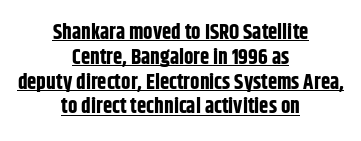
{"italic": "no", "bold": "yes", "underline": "yes", "align": "center", "line_spacing_ratio": 1.18, "letter_spacing": "normal", "letter_spacing_em": 0.0, "glyph_px": 21}
